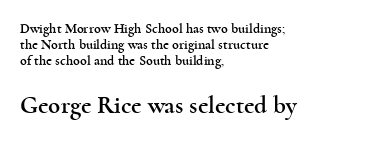
The image shows 25 px text type, upright; set left-aligned, line spacing 1.16x, normal letter spacing, not underlined; the second (bottom) block is 1.79x larger.
